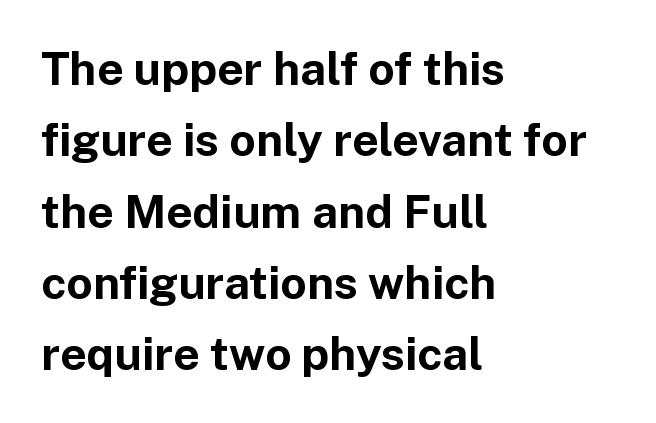
{"serif": "no", "italic": "no", "bold": "yes", "weight": "bold", "width": "normal", "stroke_contrast": "low", "x_height": "medium", "monospaced": "no", "underline": "no", "align": "left", "line_spacing": "normal", "line_spacing_ratio": 1.55, "letter_spacing": "normal", "letter_spacing_em": 0.0, "glyph_px": 46}
